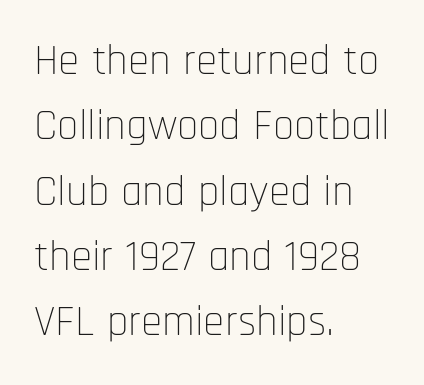
Check where the strokes stop: nothing finishes them off — pure sans. The rows are spaced the way most documents space them. These lines are set flush left with a ragged right edge. The face looks like a standard text weight, possibly lighter. Do the letters lean? They stand straight.
